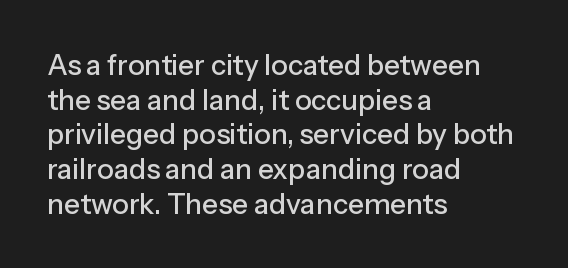
Q: Is the text italic (slanted)? A: No, it is upright.
Q: Is the typeface a serif or a sans-serif typeface? A: Sans-serif.
Q: Is the text underlined? A: No.
Q: How is the paragraph aligned? A: Left-aligned.
Q: Is the spacing between letters normal or unusually wide? A: Normal.
Q: Width (condensed, normal, or wide)? A: Normal.
Q: Stroke contrast? A: Low.
Q: x-height? A: Medium.
Q: Monospaced? A: No.
